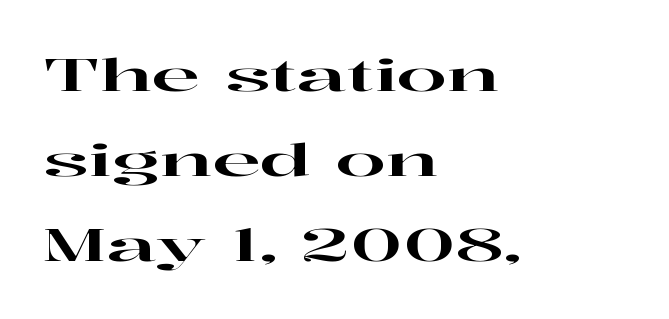
Words float on clear page, feet unadorned. Spacing between characters is what you'd get straight out of the box. Tall strokes in this sample are plumb rather than angled. Does the copy run flush right? No — it runs flush left. Think of a printed novel: that variable character pitch is what you see here.
